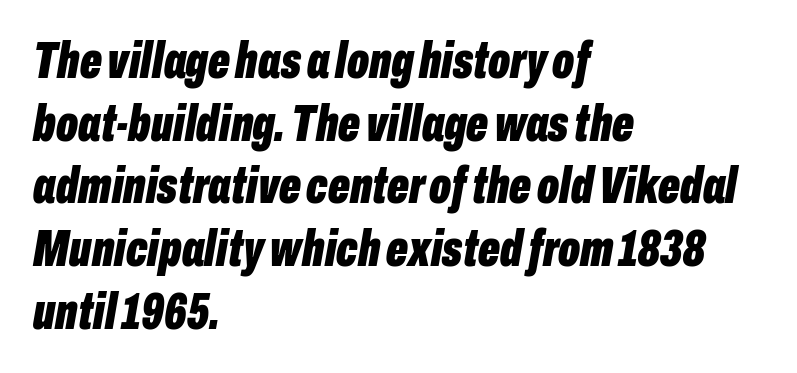
A clean baseline with only descenders dipping below it. Each line starts at the same left margin while the right side varies. These words are printed bold, with thick strokes throughout. Caption: standard tracking, unaltered. The face used here is proportionally spaced, like ordinary book or web type. Does the lettering tilt? It does — this is italic.
